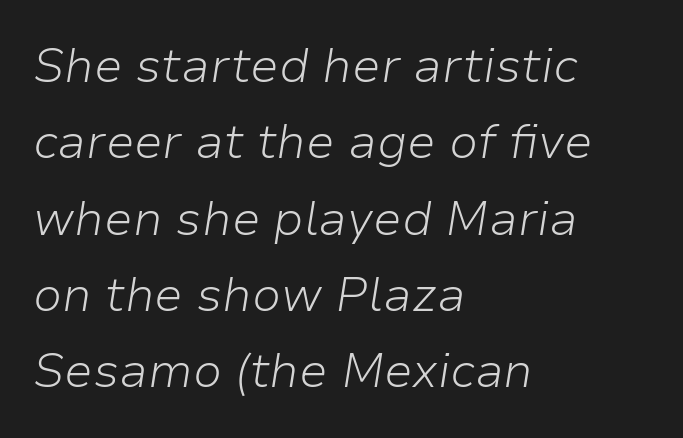
The image shows 48 px light type, italic (leaning right); set left-aligned, normal line spacing (1.59x), normal letter spacing, not underlined; low stroke contrast and a medium x-height.
